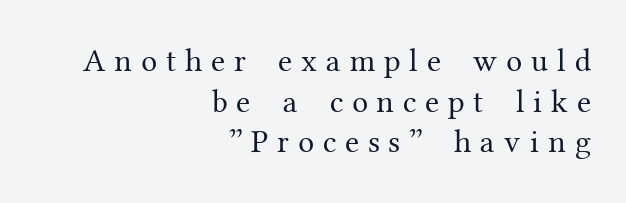
The image shows 32 px regular-weight serif type, upright; set right-aligned, normal line spacing (1.27x), unusually wide letter spacing (+0.28 em), not underlined; medium stroke contrast and a medium x-height.
